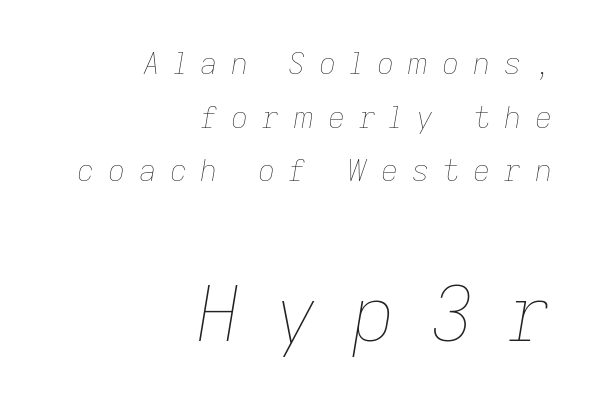
The face used here is proportionally spaced, like ordinary book or web type. No extra ink here — the face is not bold. Descenders are the only things crossing below the line. Notice how the passage keeps a crisp vertical edge on the right only.
